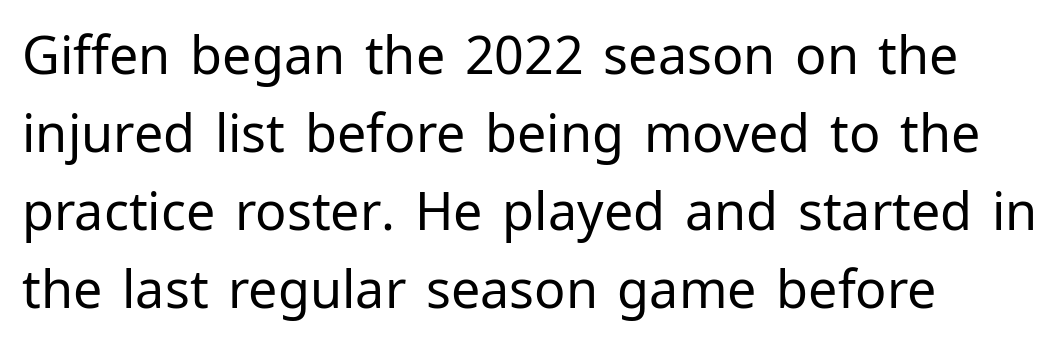
{"serif": "no", "italic": "no", "bold": "no", "weight": "regular", "width": "normal", "stroke_contrast": "low", "x_height": "medium", "monospaced": "no", "underline": "no", "align": "left", "line_spacing": "normal", "line_spacing_ratio": 1.5, "letter_spacing": "normal", "letter_spacing_em": 0.0, "glyph_px": 52}
